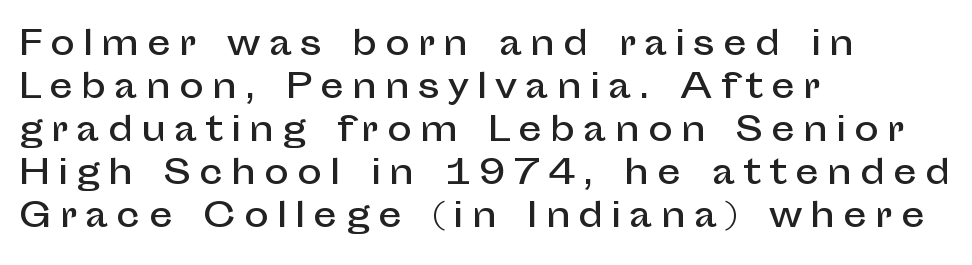
Q: Is the text italic (slanted)? A: No, it is upright.
Q: Is the typeface a serif or a sans-serif typeface? A: Sans-serif.
Q: Is the text underlined? A: No.
Q: How is the paragraph aligned? A: Left-aligned.
Q: Is the spacing between letters normal or unusually wide? A: Unusually wide.
Q: Is the spacing between lines tight, normal or loose? A: Normal.
Q: Width (condensed, normal, or wide)? A: Normal.
Q: Stroke contrast? A: Low.
Q: x-height? A: Medium.
Q: Monospaced? A: No.
